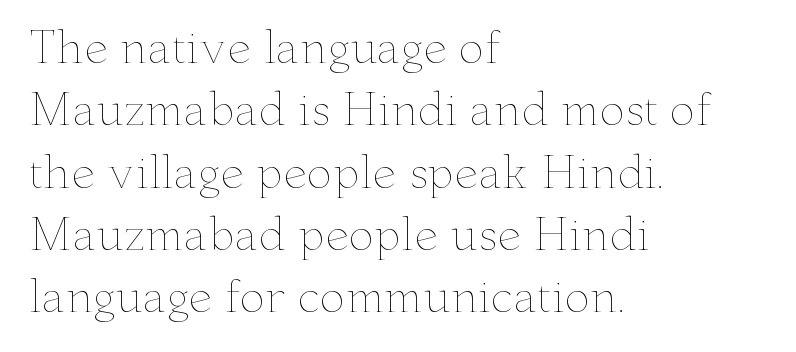
The image shows 43 px thin, wide type, upright; set left-aligned, normal line spacing (1.45x), normal letter spacing, not underlined; low stroke contrast and a small x-height.
